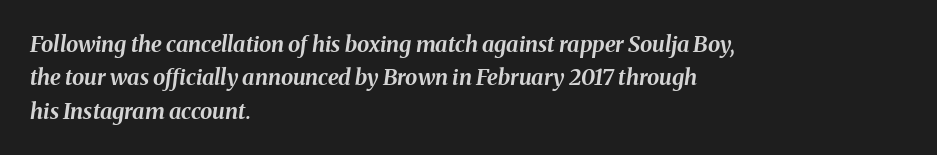
Q: Is the text bold? A: Yes.
Q: Is the text italic (slanted)? A: Yes, it leans right by about 8 degrees.
Q: Is the text underlined? A: No.
Q: How is the paragraph aligned? A: Left-aligned.
Q: Is the spacing between letters normal or unusually wide? A: Normal.
Q: Is the spacing between lines tight, normal or loose? A: Normal.
